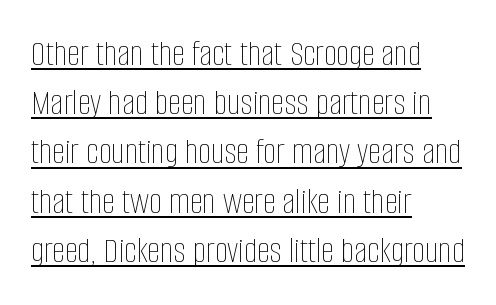
The image shows 37 px thin, condensed type, upright; set left-aligned, normal line spacing (1.33x), normal letter spacing, underlined; low stroke contrast and a large x-height.
